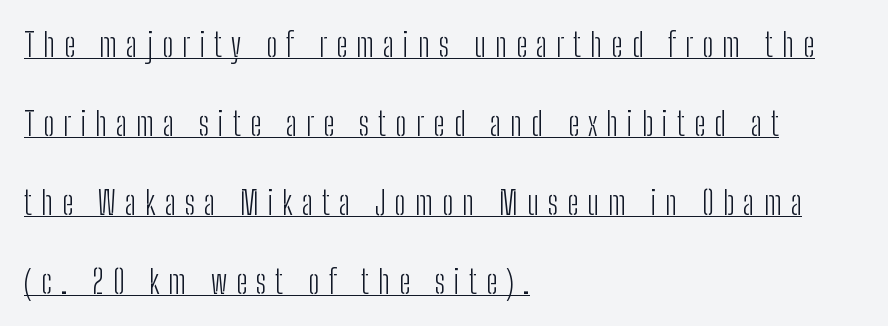
Italic: no, the glyphs are upright roman. Widely set lines give the paragraph a tall, airy silhouette. Is this a sans? Yes — the strokes have no serifs. The passage is arranged the way most books set body copy — flush left.
